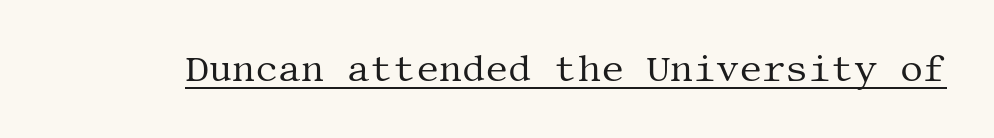
The image shows 36 px regular-weight serif type, upright; set normal letter spacing, underlined; medium stroke contrast and a large x-height.
